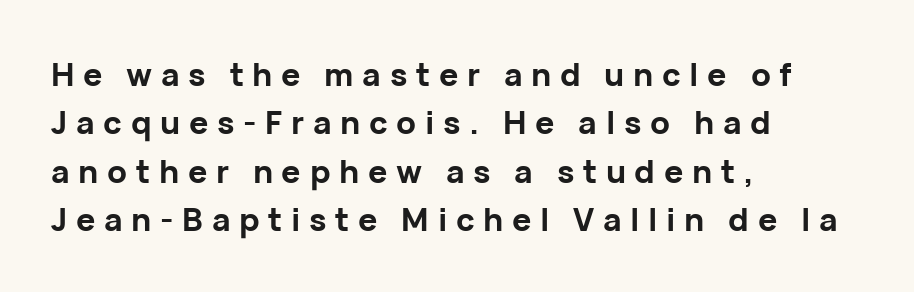
{"serif": "no", "italic": "no", "bold": "yes", "weight": "bold", "width": "normal", "stroke_contrast": "low", "x_height": "medium", "monospaced": "no", "underline": "no", "align": "left", "line_spacing": "normal", "line_spacing_ratio": 1.51, "letter_spacing": "wide", "letter_spacing_em": 0.27, "glyph_px": 32}
